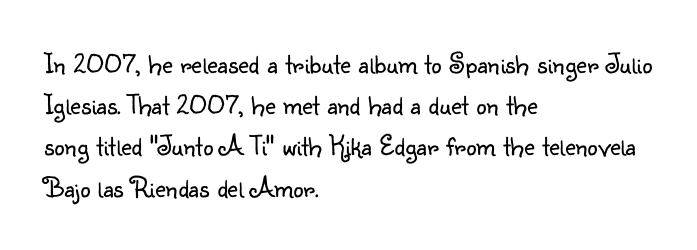
Q: Is the text bold? A: No.
Q: Is the text italic (slanted)? A: No, it is upright.
Q: Is the typeface a serif or a sans-serif typeface? A: Sans-serif.
Q: Is the text underlined? A: No.
Q: How is the paragraph aligned? A: Left-aligned.
Q: Is the spacing between letters normal or unusually wide? A: Normal.
Q: Is the spacing between lines tight, normal or loose? A: Normal.
Q: Width (condensed, normal, or wide)? A: Normal.
Q: Stroke contrast? A: Low.
Q: x-height? A: Small.
Q: Monospaced? A: No.
